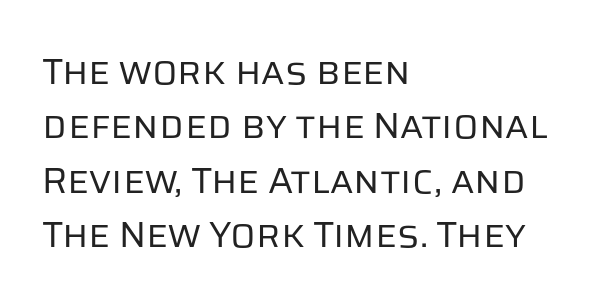
The face used here is proportionally spaced, like ordinary book or web type. Just letters on the line, the space beneath them empty. Students, observe: this is what conventionally led text looks like. The strokes carry an ordinary text weight at most. Note: no serifs on the glyphs.
